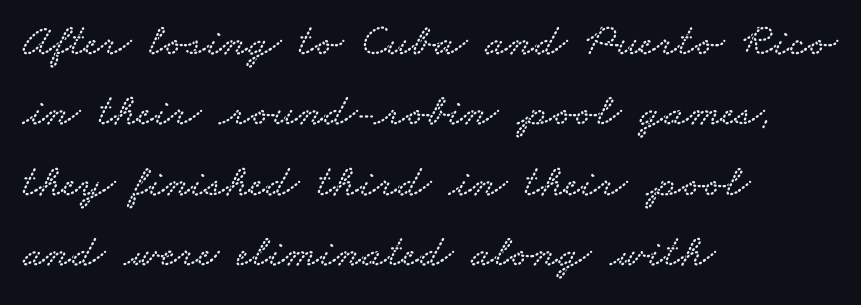
Q: Is the typeface a serif or a sans-serif typeface? A: Serif.
Q: Is the text underlined? A: No.
Q: How is the paragraph aligned? A: Left-aligned.
Q: Is the spacing between letters normal or unusually wide? A: Normal.
Q: Is the spacing between lines tight, normal or loose? A: Normal.
Q: Width (condensed, normal, or wide)? A: Wide.
Q: Stroke contrast? A: Low.
Q: x-height? A: Small.
Q: Monospaced? A: No.
